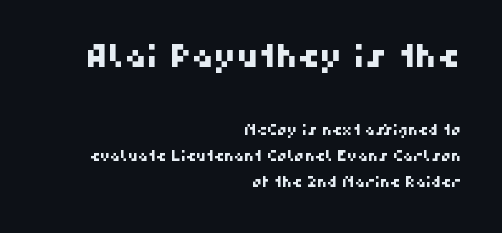
Which of the two is more prominent by size? The first, at the top. Does the type have serifs? No, each stem ends abruptly. Each row of text sits above clean, open space. All the whitespace from short lines collects on the left.
